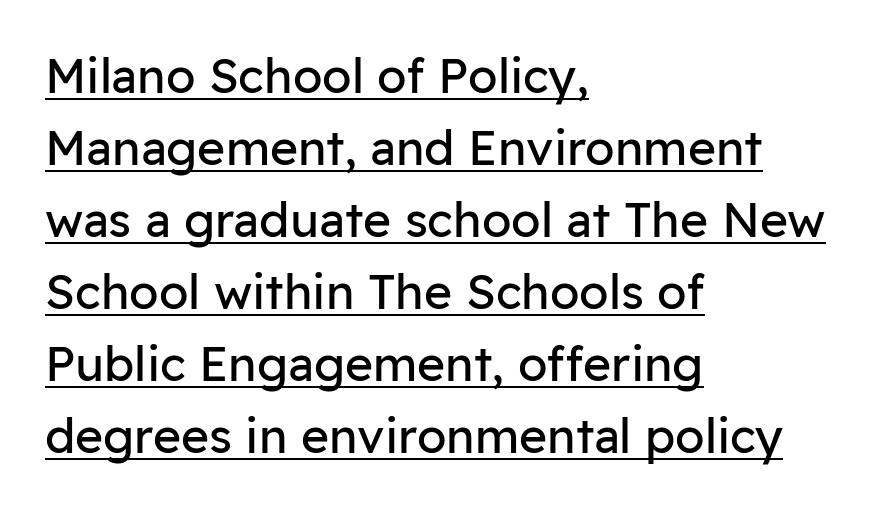
Q: Is the text bold? A: No.
Q: Is the text italic (slanted)? A: No, it is upright.
Q: Is the typeface a serif or a sans-serif typeface? A: Sans-serif.
Q: Is the text underlined? A: Yes.
Q: How is the paragraph aligned? A: Left-aligned.
Q: Is the spacing between letters normal or unusually wide? A: Normal.
Q: Is the spacing between lines tight, normal or loose? A: Normal.
Q: Width (condensed, normal, or wide)? A: Normal.
Q: Stroke contrast? A: Low.
Q: x-height? A: Medium.
Q: Monospaced? A: No.
